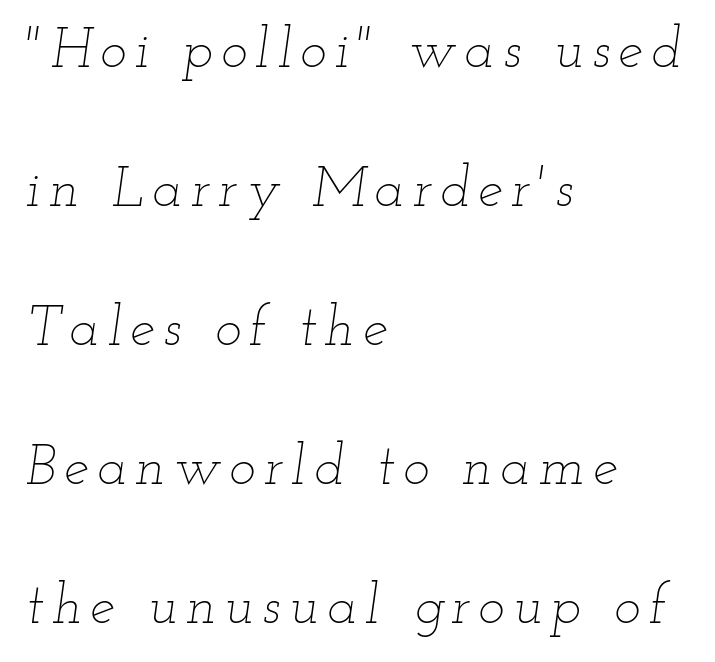
{"italic": "yes", "lean": "right", "slant_degrees": 12, "bold": "no", "weight": "thin", "width": "wide", "stroke_contrast": "low", "x_height": "small", "monospaced": "no", "underline": "no", "align": "left", "line_spacing": "loose", "line_spacing_ratio": 2.48, "glyph_px": 56}
